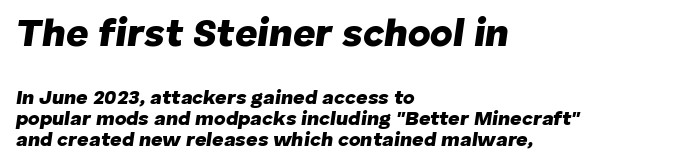
The block of text is dense from top to bottom, with scant space between rows. The passage is arranged the way most books set body copy — flush left. Large over small — that's the arrangement of the two blocks here. Is the type bold? Yes — the strokes are clearly thick and heavy. Nothing unusual about the tracking: characters are spaced as the font intends. Looks like regular typesetting: each glyph gets only the width it needs.
